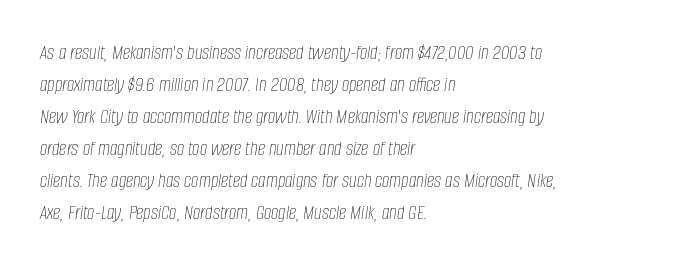
Q: Is the text bold? A: No.
Q: Is the text italic (slanted)? A: Yes, it leans right by about 8 degrees.
Q: Is the text underlined? A: No.
Q: How is the paragraph aligned? A: Left-aligned.
Q: Is the spacing between letters normal or unusually wide? A: Normal.
Q: Is the spacing between lines tight, normal or loose? A: Normal.
